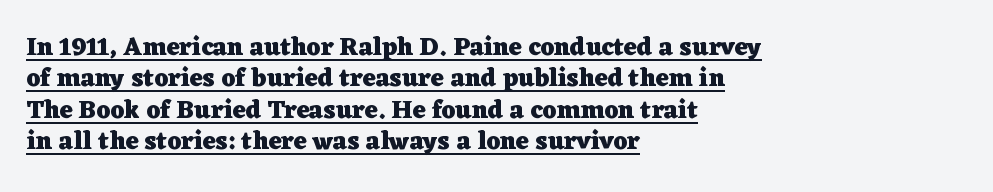
Q: Is the text bold? A: Yes.
Q: Is the text italic (slanted)? A: No, it is upright.
Q: Is the text underlined? A: Yes.
Q: How is the paragraph aligned? A: Left-aligned.
Q: Is the spacing between letters normal or unusually wide? A: Normal.
Q: Is the spacing between lines tight, normal or loose? A: Normal.
